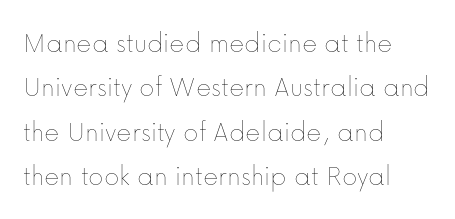
{"italic": "no", "bold": "no", "weight": "thin", "width": "normal", "stroke_contrast": "low", "x_height": "medium", "monospaced": "no", "underline": "no", "align": "left", "line_spacing": "normal", "line_spacing_ratio": 1.53, "letter_spacing": "normal", "letter_spacing_em": 0.0, "glyph_px": 29}
